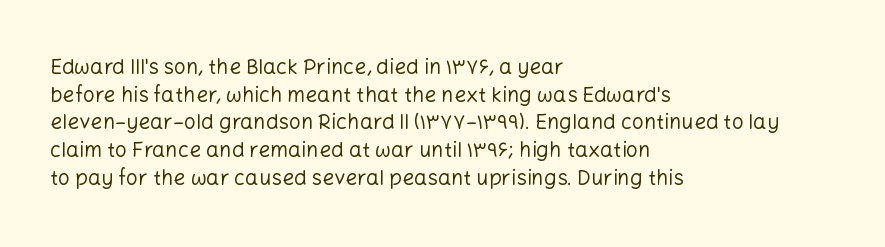
The image shows 21 px text type, upright; set left-aligned, normal line spacing (1.32x), normal letter spacing, not underlined.
